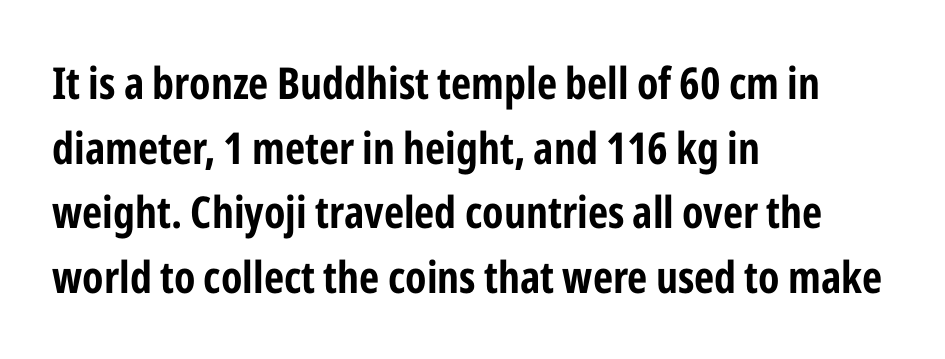
Q: Is the text italic (slanted)? A: No, it is upright.
Q: Is the typeface a serif or a sans-serif typeface? A: Sans-serif.
Q: Is the text underlined? A: No.
Q: How is the paragraph aligned? A: Left-aligned.
Q: Is the spacing between letters normal or unusually wide? A: Normal.
Q: Is the spacing between lines tight, normal or loose? A: Normal.
Q: Width (condensed, normal, or wide)? A: Condensed.
Q: Stroke contrast? A: Low.
Q: x-height? A: Medium.
Q: Monospaced? A: No.
